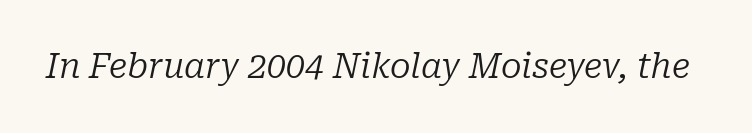
The image shows 34 px regular-weight serif type, italic (leaning right); set normal letter spacing, not underlined; low stroke contrast and a medium x-height.
